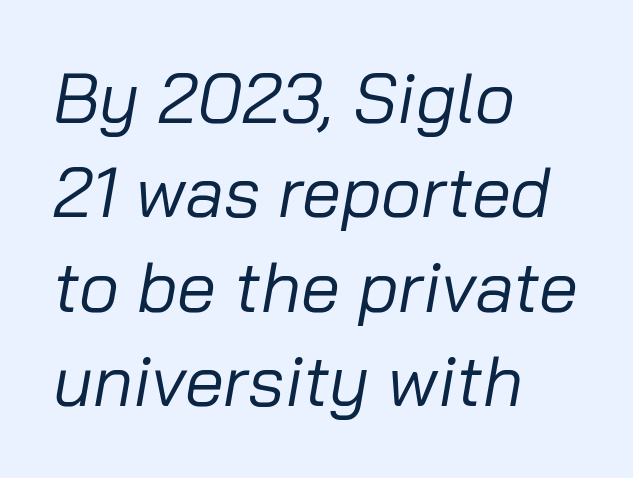
The rag falls on the right side of this text block. These lines keep a tight, regular rhythm from letter to letter. Clear beneath every line of the passage. The face looks like a standard text weight, possibly lighter. The vertical gap from one line to the next is medium.
